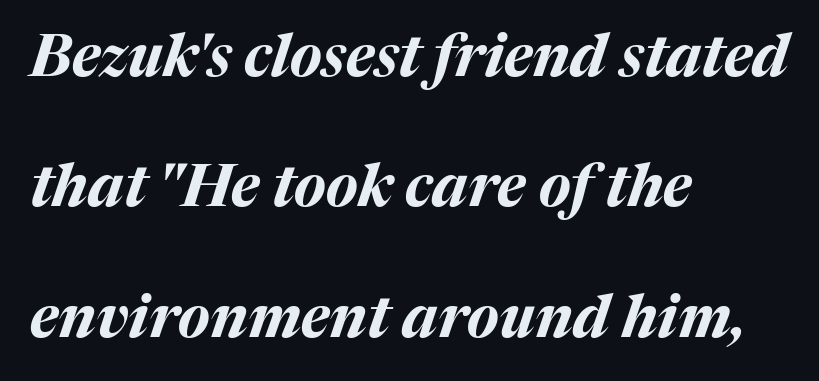
{"italic": "yes", "lean": "right", "slant_degrees": 17, "bold": "yes", "weight": "bold", "width": "normal", "stroke_contrast": "medium", "x_height": "medium", "monospaced": "no", "underline": "no", "align": "left", "line_spacing": "loose", "line_spacing_ratio": 2.21, "letter_spacing": "normal", "letter_spacing_em": 0.0, "glyph_px": 59}
